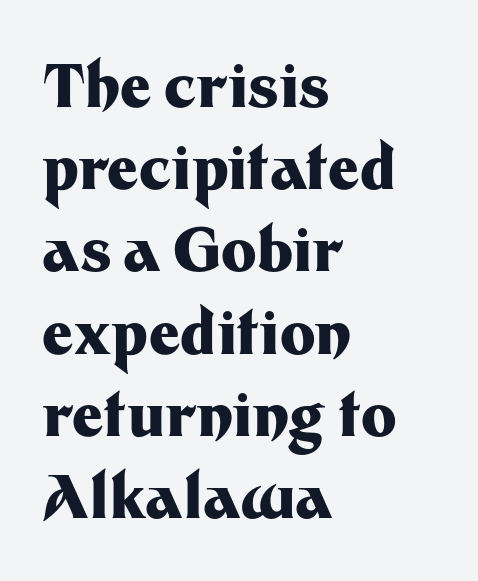
The image shows 60 px heavy sans-serif type, upright; set left-aligned, normal line spacing (1.37x), normal letter spacing, not underlined; medium stroke contrast and a medium x-height.
